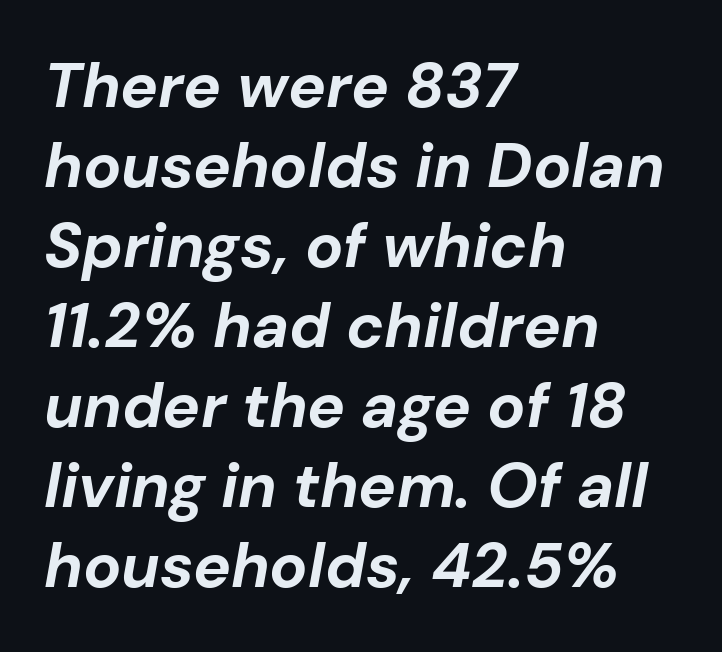
Q: Is the text bold? A: Yes.
Q: Is the text italic (slanted)? A: Yes, it leans right by about 10 degrees.
Q: Is the text underlined? A: No.
Q: How is the paragraph aligned? A: Left-aligned.
Q: Is the spacing between letters normal or unusually wide? A: Normal.
Q: Is the spacing between lines tight, normal or loose? A: Normal.
Q: Width (condensed, normal, or wide)? A: Normal.
Q: Stroke contrast? A: Low.
Q: x-height? A: Medium.
Q: Monospaced? A: No.
